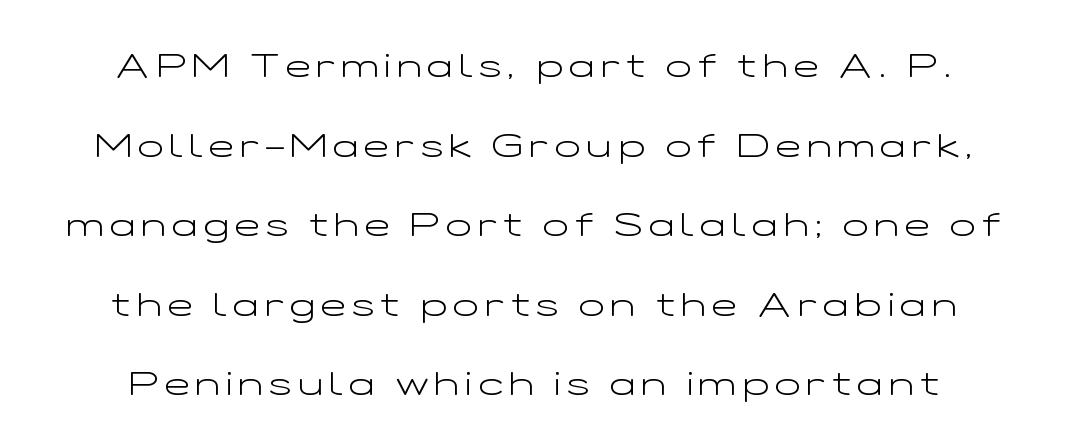
Q: Is the text bold? A: No.
Q: Is the text italic (slanted)? A: No, it is upright.
Q: Is the typeface a serif or a sans-serif typeface? A: Sans-serif.
Q: Is the text underlined? A: No.
Q: Is the spacing between lines tight, normal or loose? A: Loose.
Q: Width (condensed, normal, or wide)? A: Wide.
Q: Stroke contrast? A: Low.
Q: x-height? A: Medium.
Q: Monospaced? A: No.
